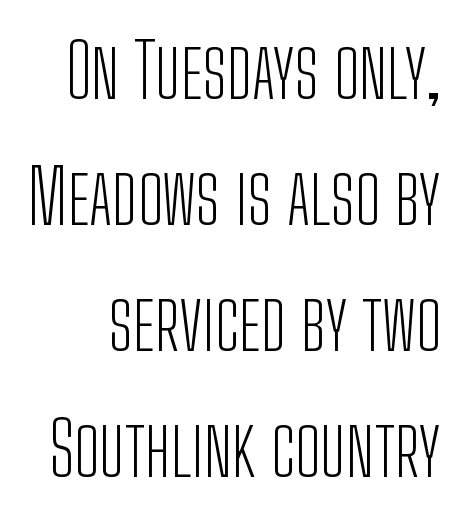
Q: Is the text bold? A: No.
Q: Is the text italic (slanted)? A: No, it is upright.
Q: Is the typeface a serif or a sans-serif typeface? A: Sans-serif.
Q: Is the text underlined? A: No.
Q: Is the spacing between letters normal or unusually wide? A: Normal.
Q: Is the spacing between lines tight, normal or loose? A: Normal.
Q: Width (condensed, normal, or wide)? A: Condensed.
Q: Stroke contrast? A: Low.
Q: x-height? A: Medium.
Q: Monospaced? A: No.
